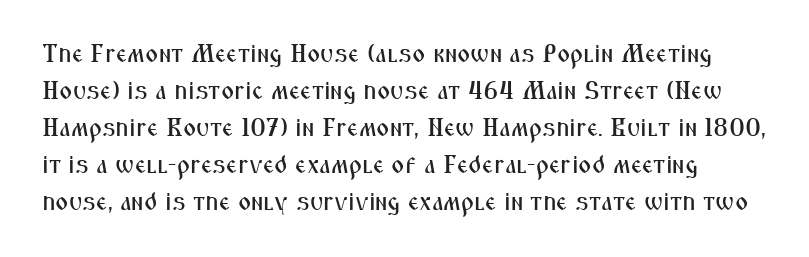
Q: Is the text italic (slanted)? A: No, it is upright.
Q: Is the text underlined? A: No.
Q: Is the spacing between letters normal or unusually wide? A: Normal.
Q: Is the spacing between lines tight, normal or loose? A: Normal.
